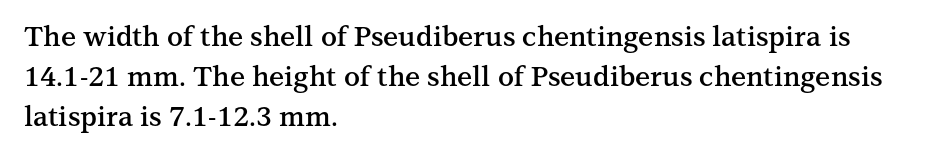
Q: Is the text bold? A: Semi-bold.
Q: Is the text italic (slanted)? A: No, it is upright.
Q: Is the text underlined? A: No.
Q: How is the paragraph aligned? A: Left-aligned.
Q: Is the spacing between letters normal or unusually wide? A: Normal.
Q: Is the spacing between lines tight, normal or loose? A: Normal.
